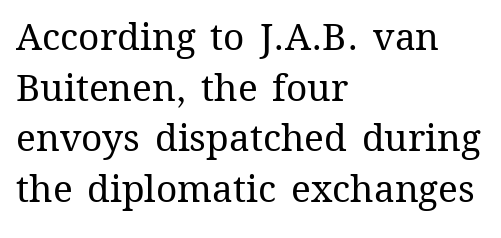
{"italic": "no", "bold": "no", "weight": "regular", "width": "normal", "stroke_contrast": "medium", "x_height": "medium", "monospaced": "no", "underline": "no", "align": "left", "line_spacing": "normal", "line_spacing_ratio": 1.37, "letter_spacing": "normal", "letter_spacing_em": 0.0, "glyph_px": 37}
